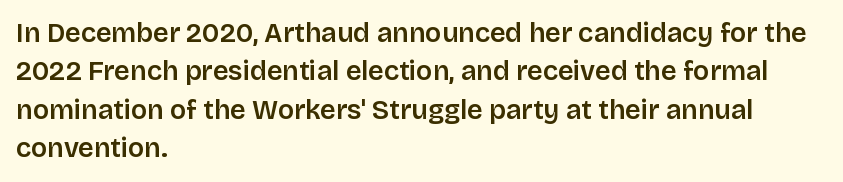
The image shows 27 px text type, upright; set left-aligned, normal line spacing (1.42x), normal letter spacing, not underlined.
